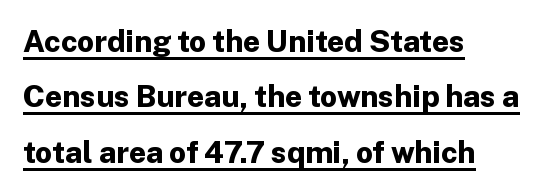
{"serif": "no", "italic": "no", "bold": "yes", "weight": "bold", "width": "normal", "stroke_contrast": "low", "x_height": "medium", "monospaced": "no", "underline": "yes", "align": "left", "line_spacing_ratio": 1.85, "letter_spacing": "normal", "letter_spacing_em": 0.0, "glyph_px": 30}
